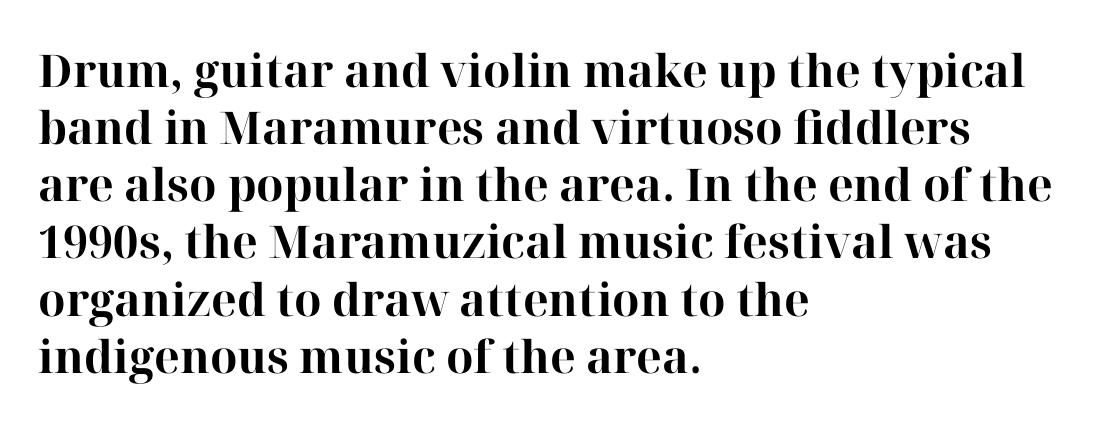
{"serif": "yes", "italic": "no", "bold": "yes", "weight": "bold", "width": "normal", "stroke_contrast": "high", "x_height": "medium", "monospaced": "no", "underline": "no", "align": "left", "line_spacing": "normal", "line_spacing_ratio": 1.27, "letter_spacing": "normal", "letter_spacing_em": 0.0, "glyph_px": 45}
